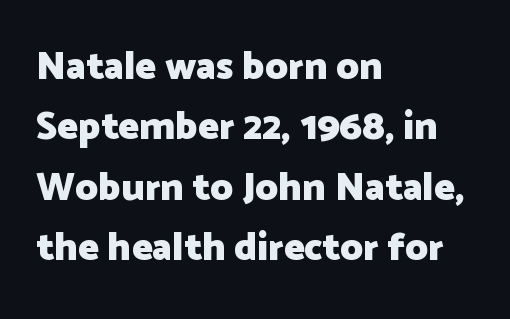
Q: Is the text bold? A: Yes.
Q: Is the text italic (slanted)? A: No, it is upright.
Q: Is the typeface a serif or a sans-serif typeface? A: Sans-serif.
Q: Is the text underlined? A: No.
Q: How is the paragraph aligned? A: Left-aligned.
Q: Is the spacing between letters normal or unusually wide? A: Normal.
Q: Is the spacing between lines tight, normal or loose? A: Normal.
Q: Width (condensed, normal, or wide)? A: Normal.
Q: Stroke contrast? A: Low.
Q: x-height? A: Medium.
Q: Monospaced? A: No.
